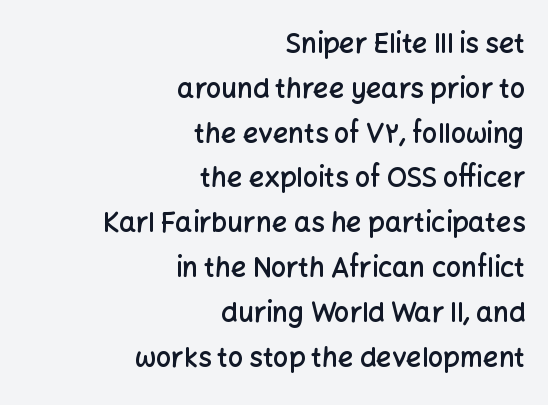
{"italic": "no", "bold": "semi", "underline": "no", "align": "right", "line_spacing": "normal", "line_spacing_ratio": 1.66, "letter_spacing": "normal", "letter_spacing_em": 0.0, "glyph_px": 27}
